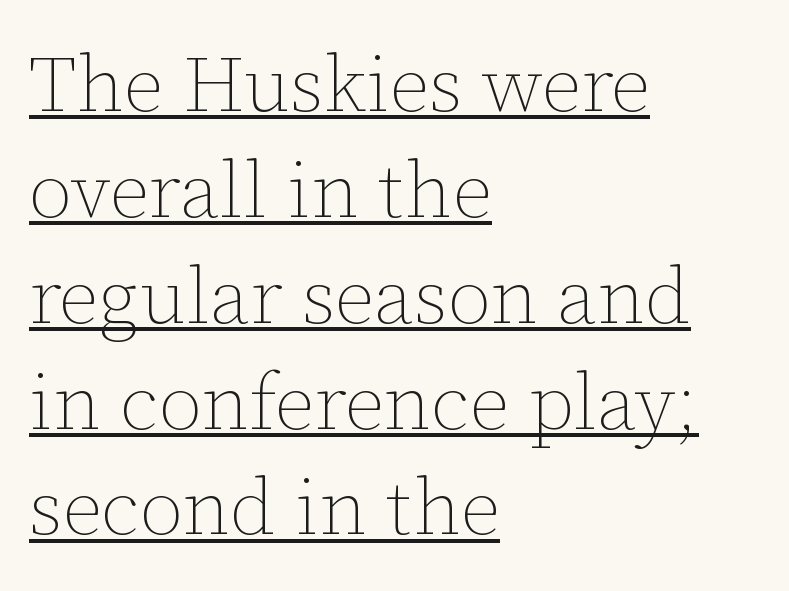
Summary of vertical rhythm: regular, with standard interline spacing. The axis of the letterforms is exactly vertical. The face used here is proportionally spaced, like ordinary book or web type. There is no visible air inserted between adjacent glyphs. You can see a thin bar hugging the bottom of the glyphs.
